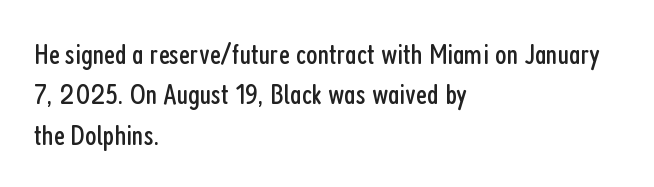
{"serif": "no", "italic": "no", "bold": "no", "weight": "regular", "width": "condensed", "stroke_contrast": "low", "x_height": "medium", "monospaced": "no", "underline": "no", "align": "left", "line_spacing": "normal", "line_spacing_ratio": 1.35, "letter_spacing": "normal", "letter_spacing_em": 0.0, "glyph_px": 30}
